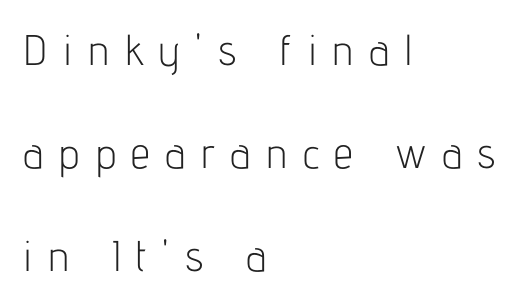
Q: Is the text bold? A: No.
Q: Is the text italic (slanted)? A: No, it is upright.
Q: Is the typeface a serif or a sans-serif typeface? A: Sans-serif.
Q: Is the text underlined? A: No.
Q: How is the paragraph aligned? A: Left-aligned.
Q: Is the spacing between letters normal or unusually wide? A: Unusually wide.
Q: Is the spacing between lines tight, normal or loose? A: Loose.
Q: Width (condensed, normal, or wide)? A: Condensed.
Q: Stroke contrast? A: Low.
Q: x-height? A: Medium.
Q: Monospaced? A: No.
